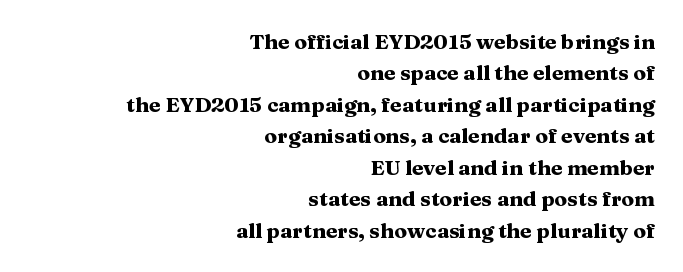
The image shows 21 px bold type, upright; set right-aligned, normal line spacing (1.5x), normal letter spacing, not underlined.
